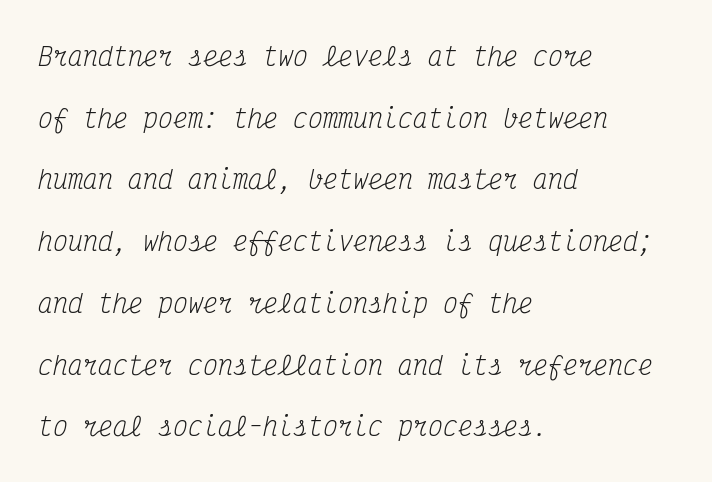
{"italic": "yes", "lean": "right", "slant_degrees": 12, "bold": "no", "underline": "no", "align": "left", "line_spacing": "loose", "line_spacing_ratio": 2.47, "letter_spacing": "normal", "letter_spacing_em": 0.0, "glyph_px": 25}
